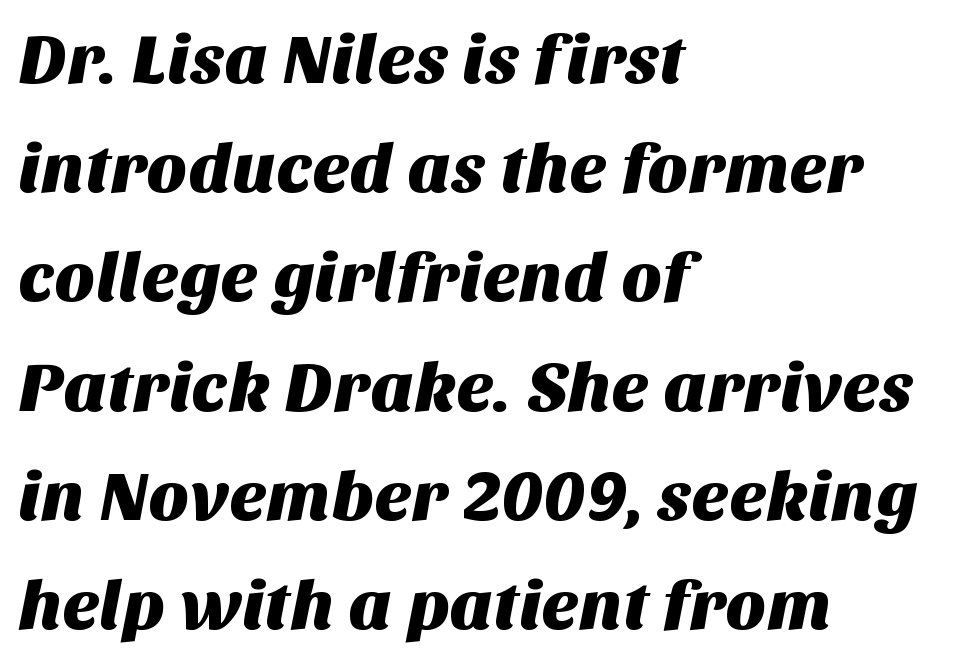
Are there feet on the stems? There aren't — it's a sans. The glyphs are unaccompanied by any horizontal stroke below them. A typesetter would call this proportional, since set widths differ per character. Tracking here is standard; glyphs follow each other at the usual distance.
